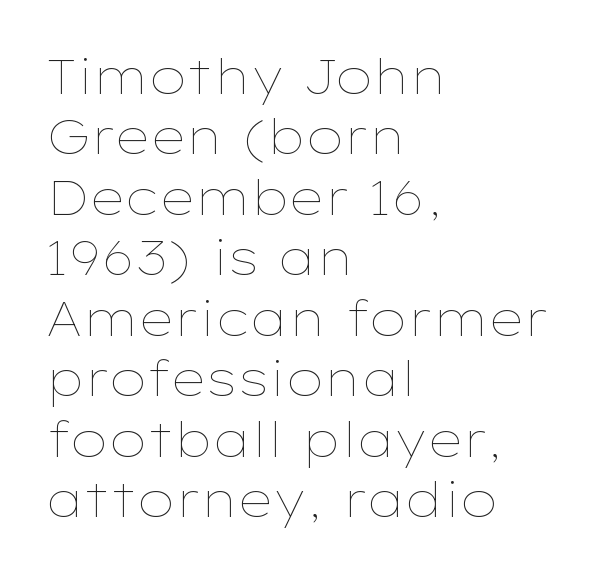
Q: Is the text bold? A: No.
Q: Is the text italic (slanted)? A: No, it is upright.
Q: Is the text underlined? A: No.
Q: How is the paragraph aligned? A: Left-aligned.
Q: Is the spacing between letters normal or unusually wide? A: Normal.
Q: Is the spacing between lines tight, normal or loose? A: Normal.
Q: Width (condensed, normal, or wide)? A: Wide.
Q: Stroke contrast? A: Low.
Q: x-height? A: Medium.
Q: Monospaced? A: No.
